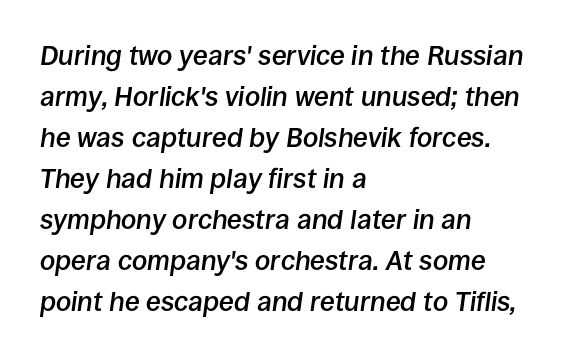
The image shows 27 px text type, italic (leaning right); set left-aligned, normal line spacing (1.52x), normal letter spacing, not underlined.
